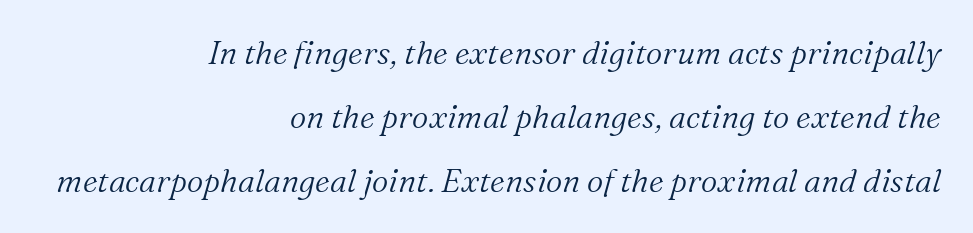
{"serif": "yes", "italic": "yes", "lean": "right", "slant_degrees": 16, "bold": "no", "weight": "light", "width": "normal", "stroke_contrast": "medium", "x_height": "medium", "monospaced": "no", "underline": "no", "align": "right", "line_spacing": "loose", "line_spacing_ratio": 2.0, "letter_spacing": "normal", "letter_spacing_em": 0.0, "glyph_px": 32}
